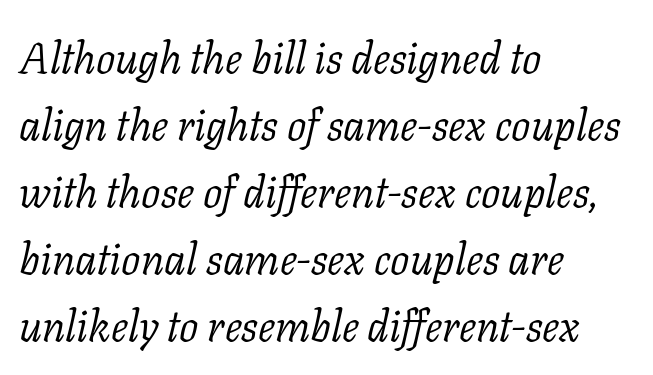
Q: Is the text bold? A: No.
Q: Is the text italic (slanted)? A: Yes, it leans right by about 11 degrees.
Q: Is the typeface a serif or a sans-serif typeface? A: Serif.
Q: Is the text underlined? A: No.
Q: How is the paragraph aligned? A: Left-aligned.
Q: Is the spacing between letters normal or unusually wide? A: Normal.
Q: Is the spacing between lines tight, normal or loose? A: Normal.
Q: Width (condensed, normal, or wide)? A: Normal.
Q: Stroke contrast? A: Low.
Q: x-height? A: Medium.
Q: Monospaced? A: No.
